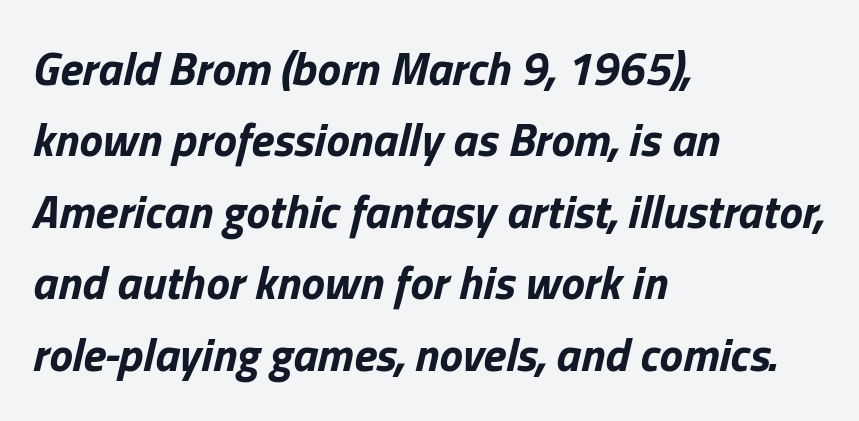
{"italic": "yes", "lean": "right", "slant_degrees": 13, "bold": "yes", "weight": "bold", "width": "normal", "stroke_contrast": "low", "x_height": "medium", "monospaced": "no", "underline": "no", "align": "left", "line_spacing": "normal", "line_spacing_ratio": 1.52, "letter_spacing": "normal", "letter_spacing_em": 0.0, "glyph_px": 47}
